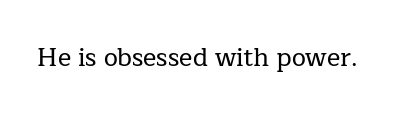
Q: Is the text italic (slanted)? A: No, it is upright.
Q: Is the text underlined? A: No.
Q: Is the spacing between letters normal or unusually wide? A: Normal.
